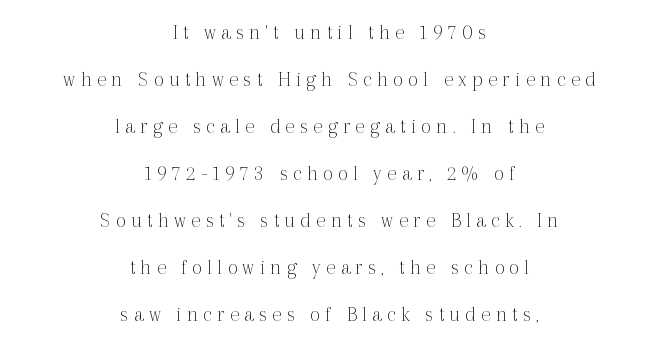
What's the leading like? Stretched, with rows far apart. Short and long lines alike share a common midpoint. You can tell it's not italic because the verticals are truly vertical. The typeface has the unassuming heft of standard copy or less.
